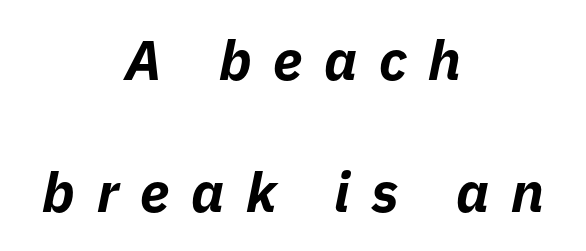
{"italic": "yes", "lean": "right", "slant_degrees": 11, "bold": "yes", "weight": "bold", "width": "normal", "stroke_contrast": "low", "x_height": "medium", "monospaced": "no", "underline": "no", "align": "center", "line_spacing": "loose", "line_spacing_ratio": 2.36, "letter_spacing": "wide", "letter_spacing_em": 0.39, "glyph_px": 56}
